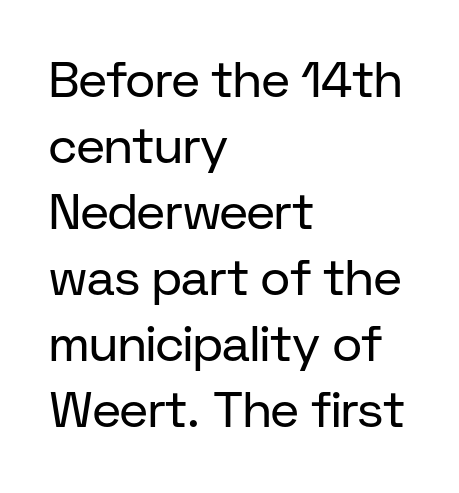
The image shows 50 px regular-weight sans-serif type, upright; set left-aligned, normal line spacing (1.32x), normal letter spacing, not underlined; low stroke contrast and a medium x-height.
